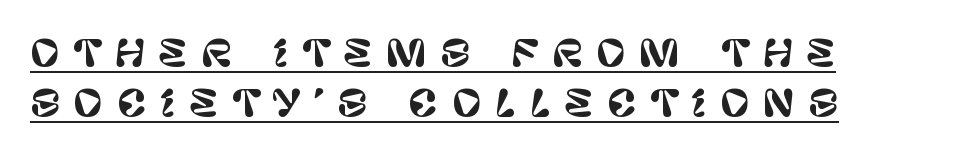
{"serif": "no", "width": "normal", "stroke_contrast": "low", "x_height": "large", "monospaced": "no", "underline": "yes", "align": "left", "line_spacing": "normal", "line_spacing_ratio": 1.38, "letter_spacing": "wide", "letter_spacing_em": 0.37, "glyph_px": 36}
